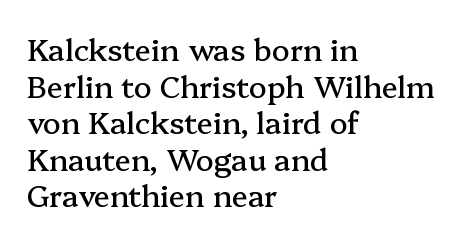
{"serif": "yes", "italic": "no", "width": "normal", "stroke_contrast": "medium", "x_height": "medium", "monospaced": "no", "underline": "no", "align": "left", "line_spacing_ratio": 1.22, "letter_spacing": "normal", "letter_spacing_em": 0.0, "glyph_px": 30}
